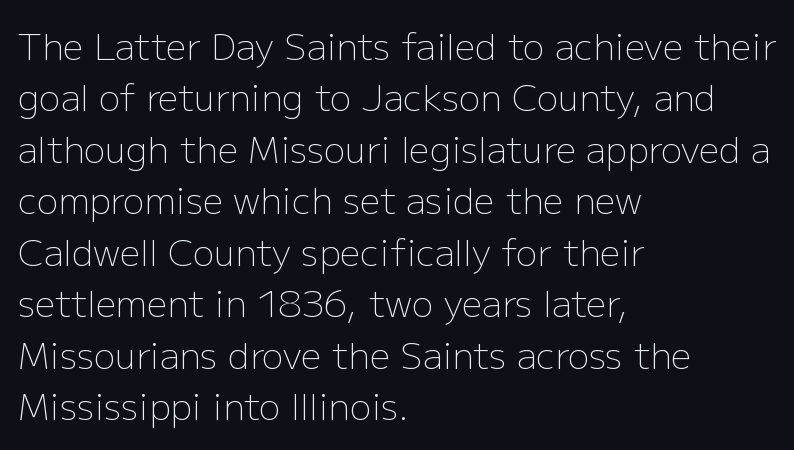
The image shows 36 px light sans-serif type, upright; set left-aligned, normal line spacing (1.43x), normal letter spacing, not underlined; low stroke contrast and a medium x-height.
